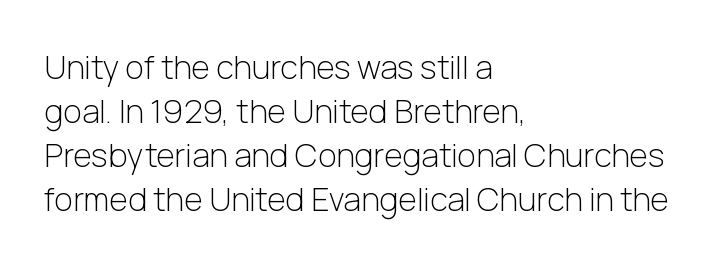
Q: Is the text bold? A: No.
Q: Is the text italic (slanted)? A: No, it is upright.
Q: Is the typeface a serif or a sans-serif typeface? A: Sans-serif.
Q: Is the text underlined? A: No.
Q: How is the paragraph aligned? A: Left-aligned.
Q: Is the spacing between letters normal or unusually wide? A: Normal.
Q: Is the spacing between lines tight, normal or loose? A: Normal.
Q: Width (condensed, normal, or wide)? A: Normal.
Q: Stroke contrast? A: Low.
Q: x-height? A: Medium.
Q: Monospaced? A: No.
